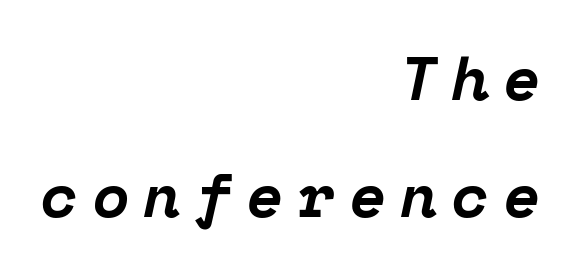
{"serif": "yes", "italic": "yes", "lean": "right", "slant_degrees": 12, "bold": "yes", "weight": "bold", "width": "normal", "stroke_contrast": "low", "x_height": "medium", "monospaced": "yes", "underline": "no", "align": "right", "line_spacing": "loose", "line_spacing_ratio": 1.91, "letter_spacing": "wide", "letter_spacing_em": 0.23, "glyph_px": 61}
